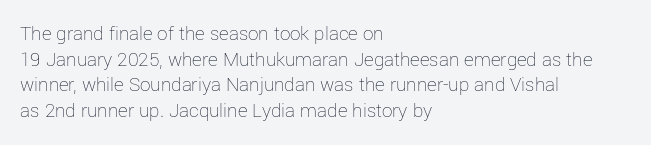
{"italic": "no", "bold": "no", "underline": "no", "align": "left", "line_spacing_ratio": 1.22, "letter_spacing": "normal", "letter_spacing_em": 0.0, "glyph_px": 21}
